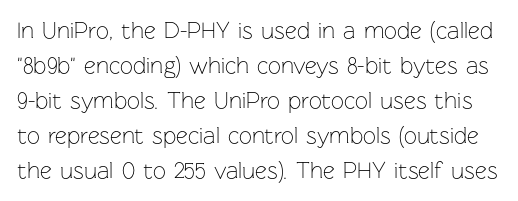
The image shows 23 px text type, upright; set normal line spacing (1.52x), normal letter spacing, not underlined.
